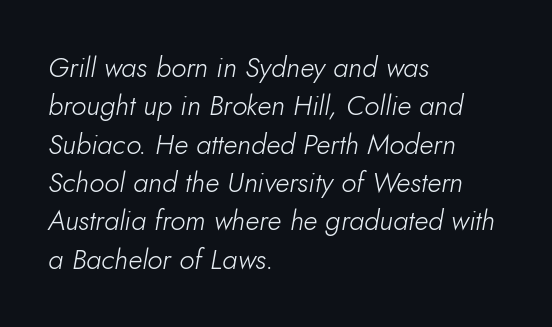
The image shows 28 px light type, italic (leaning right); set left-aligned, normal line spacing (1.37x), normal letter spacing, not underlined; low stroke contrast and a small x-height.
